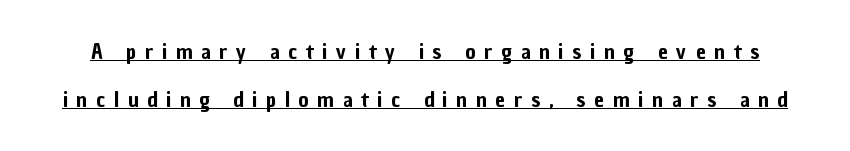
{"italic": "no", "underline": "yes", "line_spacing": "loose", "line_spacing_ratio": 2.16, "letter_spacing": "wide", "letter_spacing_em": 0.4, "glyph_px": 22}
